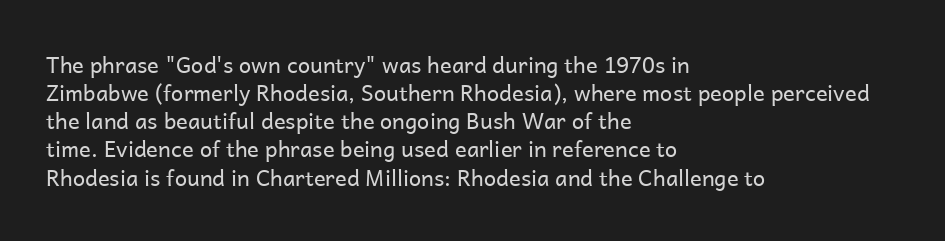
The image shows 22 px text type, upright; set left-aligned, normal line spacing (1.28x), normal letter spacing, not underlined.
